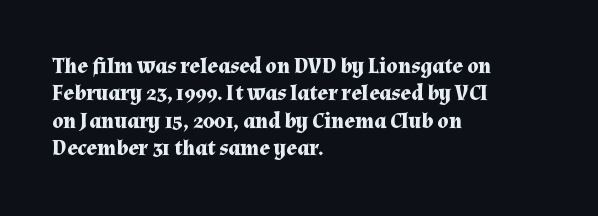
{"italic": "no", "bold": "yes", "underline": "no", "align": "left", "line_spacing": "normal", "line_spacing_ratio": 1.25, "letter_spacing": "normal", "letter_spacing_em": 0.0, "glyph_px": 22}
